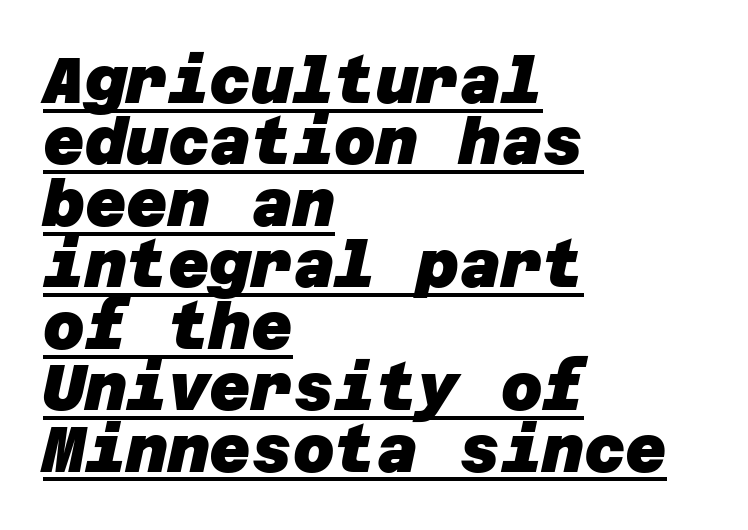
Q: Is the text bold? A: Yes.
Q: Is the typeface a serif or a sans-serif typeface? A: Sans-serif.
Q: Is the text underlined? A: Yes.
Q: How is the paragraph aligned? A: Left-aligned.
Q: Is the spacing between letters normal or unusually wide? A: Normal.
Q: Is the spacing between lines tight, normal or loose? A: Tight.
Q: Width (condensed, normal, or wide)? A: Normal.
Q: Stroke contrast? A: Low.
Q: x-height? A: Large.
